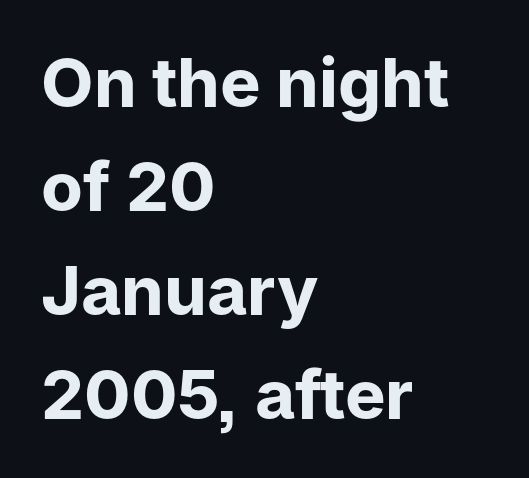
Nobody touched the tracking dial on this one. The line-height multiplier appears to be the usual default. These lines stack with their left ends in a neat column. I'd describe the lettering as bold — thick and assertive. Grotesque or geometric, the face here clearly has no serifs. When letters stand straight like this, we call the style roman or upright.
